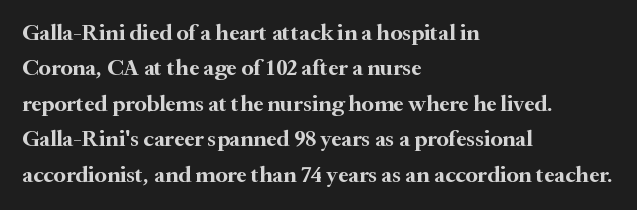
Q: Is the text bold? A: Yes.
Q: Is the text italic (slanted)? A: No, it is upright.
Q: Is the text underlined? A: No.
Q: How is the paragraph aligned? A: Left-aligned.
Q: Is the spacing between letters normal or unusually wide? A: Normal.
Q: Is the spacing between lines tight, normal or loose? A: Normal.
